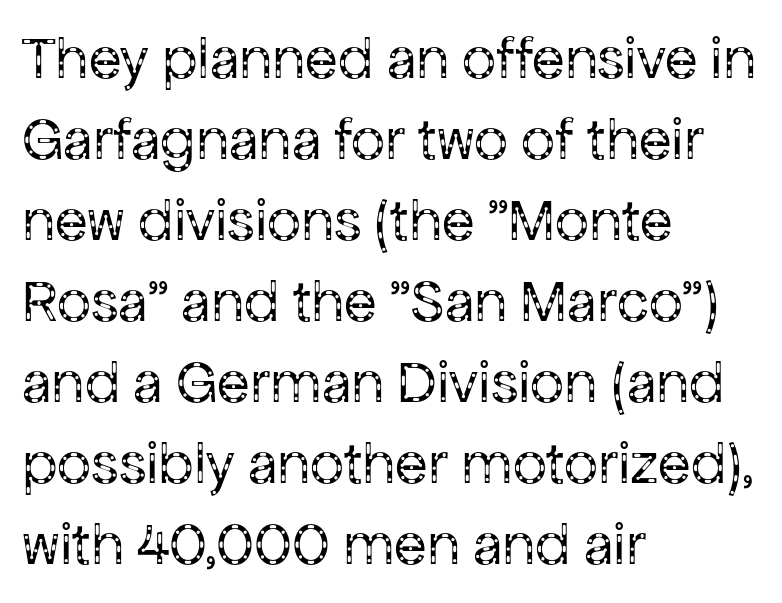
Q: Is the text bold? A: No.
Q: Is the text italic (slanted)? A: No, it is upright.
Q: Is the typeface a serif or a sans-serif typeface? A: Sans-serif.
Q: Is the text underlined? A: No.
Q: How is the paragraph aligned? A: Left-aligned.
Q: Is the spacing between letters normal or unusually wide? A: Normal.
Q: Is the spacing between lines tight, normal or loose? A: Normal.
Q: Width (condensed, normal, or wide)? A: Normal.
Q: Stroke contrast? A: Low.
Q: x-height? A: Medium.
Q: Monospaced? A: No.
